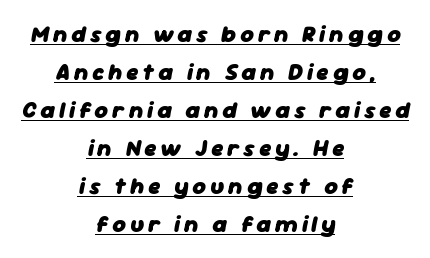
This block has exactly the height ordinary leading produces. Neither beginnings nor endings align; midpoints do. This is underlined copy, the kind a proofreader might mark for attention. The typography opts for an oblique posture over an upright one.
